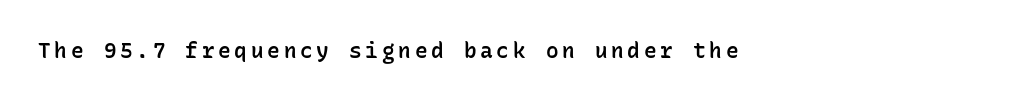
Firm but not heavy-handed strokes: this text is semibold. Italic: no, the glyphs are upright roman. The typesetter chose a ragged-right arrangement here. Unmarked baselines from the first word to the last.
